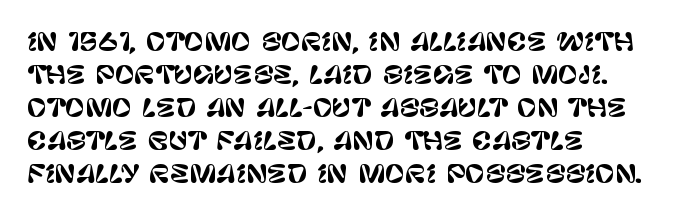
{"underline": "no", "align": "left", "line_spacing": "normal", "line_spacing_ratio": 1.38, "letter_spacing": "normal", "letter_spacing_em": 0.0, "glyph_px": 24}
